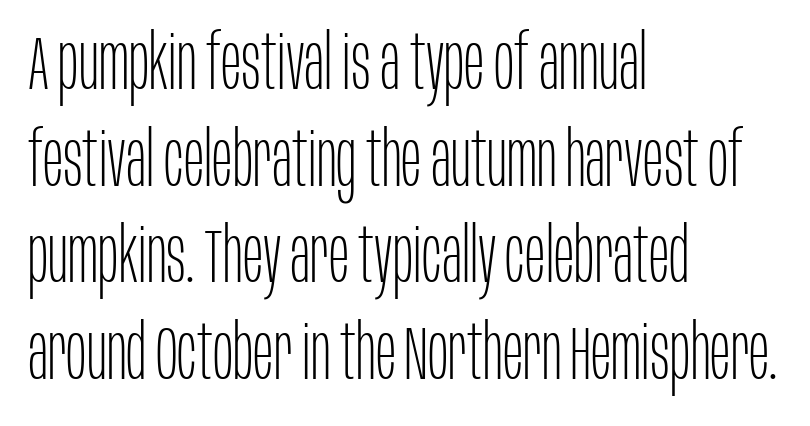
{"serif": "no", "italic": "no", "bold": "no", "weight": "thin", "width": "condensed", "stroke_contrast": "low", "x_height": "large", "monospaced": "no", "underline": "no", "align": "left", "line_spacing": "normal", "line_spacing_ratio": 1.27, "letter_spacing": "normal", "letter_spacing_em": 0.0, "glyph_px": 76}
